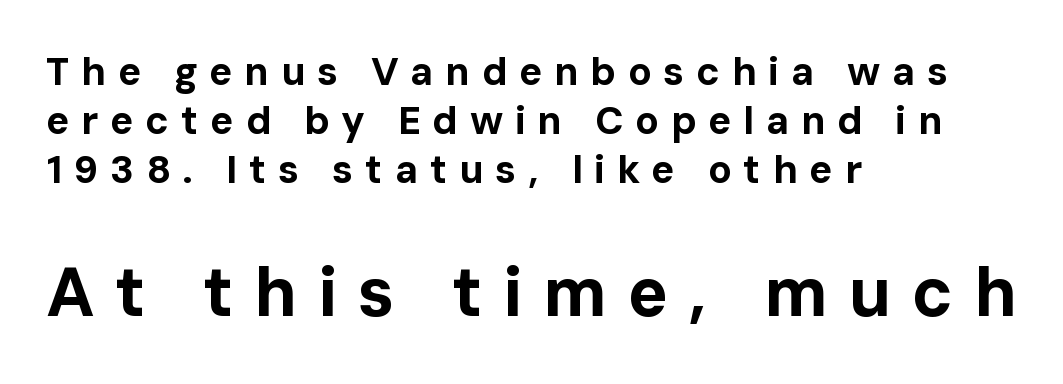
The image shows 68 px bold sans-serif type, upright; set left-aligned, normal line spacing (1.26x), unusually wide letter spacing (+0.3 em), not underlined; the second (bottom) block is 1.74x larger; low stroke contrast and a medium x-height.
